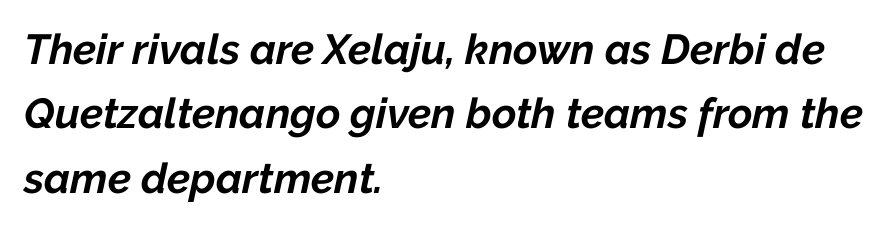
Heavy, bold letterforms. Horizontally, the lines are justified to the leading edge only. A normal amount of white space separates one row of letters from the next. Is the type slanted? Yes — the strokes lean at a clear angle. Any mark beneath the type? The region is blank. Note the varied advance widths — an 'i' is clearly narrower than an 'm'.
